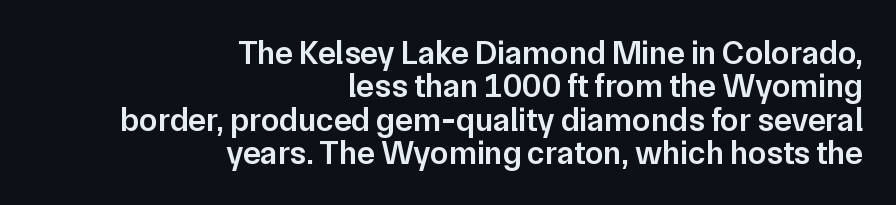
Q: Is the text bold? A: Semi-bold.
Q: Is the text italic (slanted)? A: No, it is upright.
Q: Is the typeface a serif or a sans-serif typeface? A: Sans-serif.
Q: Is the text underlined? A: No.
Q: How is the paragraph aligned? A: Right-aligned.
Q: Is the spacing between letters normal or unusually wide? A: Normal.
Q: Is the spacing between lines tight, normal or loose? A: Tight.
Q: Width (condensed, normal, or wide)? A: Normal.
Q: Stroke contrast? A: Low.
Q: x-height? A: Medium.
Q: Monospaced? A: No.
